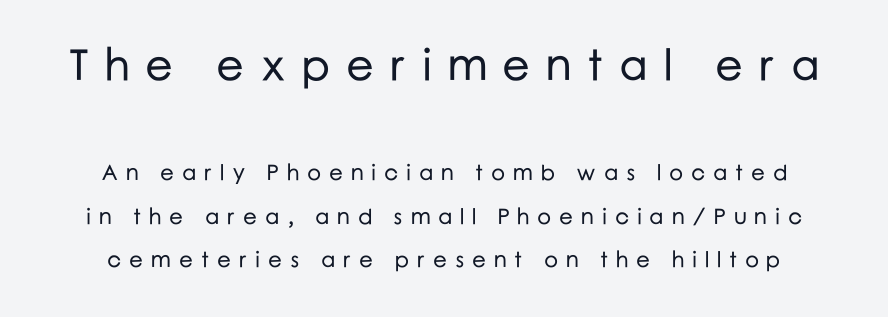
{"serif": "no", "italic": "no", "width": "normal", "stroke_contrast": "low", "x_height": "medium", "monospaced": "no", "underline": "no", "align": "center", "line_spacing": "loose", "line_spacing_ratio": 1.96, "letter_spacing": "wide", "letter_spacing_em": 0.35, "larger_block": "first", "size_ratio": 2.0, "glyph_px": 44}
